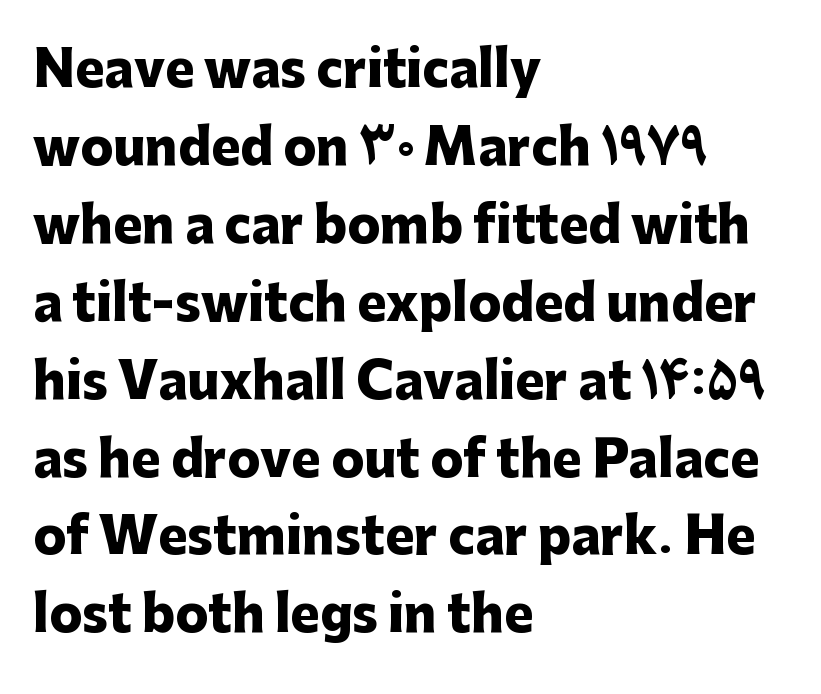
In terms of letterspacing, this is plain default setting. These lines were composed using upright roman letters. The designer went with a sans here, leaving each stem footless. Left-aligned paragraph, ragged on the right. Character widths vary here, with narrow letters taking less room than wide ones.
